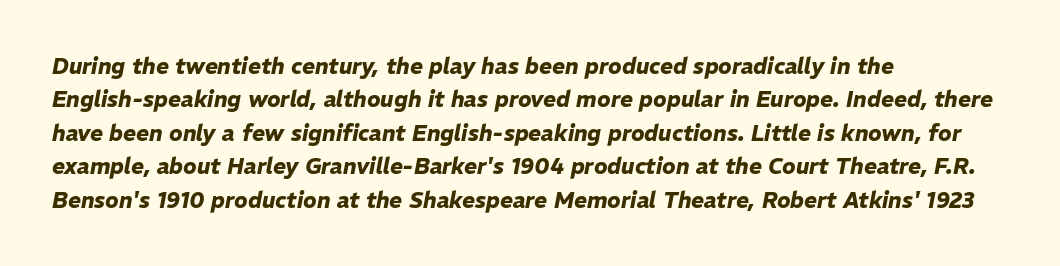
Any mark beneath the type? The region is blank. As a designer I'd log this as weight 700, bold. Tracking value appears to be zero — textbook default spacing. In terms of posture, this sample is oblique.
